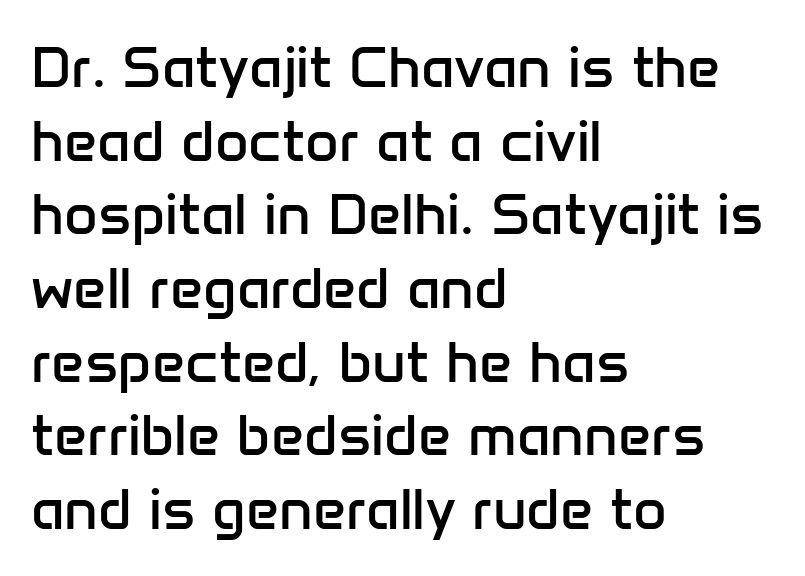
Q: Is the text bold? A: No.
Q: Is the text italic (slanted)? A: No, it is upright.
Q: Is the typeface a serif or a sans-serif typeface? A: Sans-serif.
Q: Is the text underlined? A: No.
Q: How is the paragraph aligned? A: Left-aligned.
Q: Is the spacing between letters normal or unusually wide? A: Normal.
Q: Is the spacing between lines tight, normal or loose? A: Normal.
Q: Width (condensed, normal, or wide)? A: Normal.
Q: Stroke contrast? A: Low.
Q: x-height? A: Medium.
Q: Monospaced? A: No.
